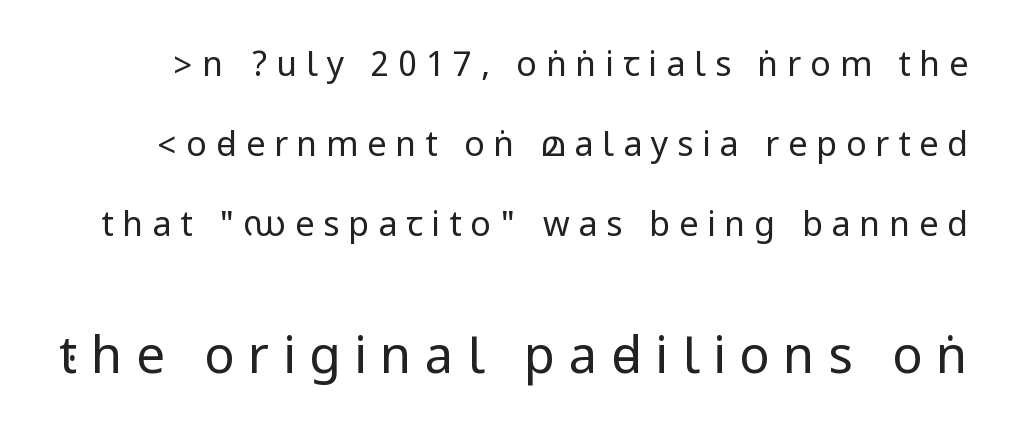
The image shows 51 px regular-weight, condensed sans-serif type, upright; set loose line spacing (2.36x), unusually wide letter spacing (+0.26 em), not underlined; the second (bottom) block is 1.5x larger; low stroke contrast.
